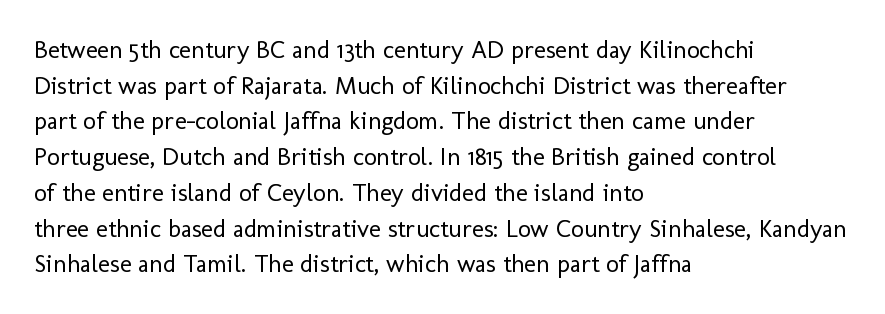
The image shows 25 px text type, upright; set left-aligned, normal line spacing (1.43x), normal letter spacing, not underlined.
